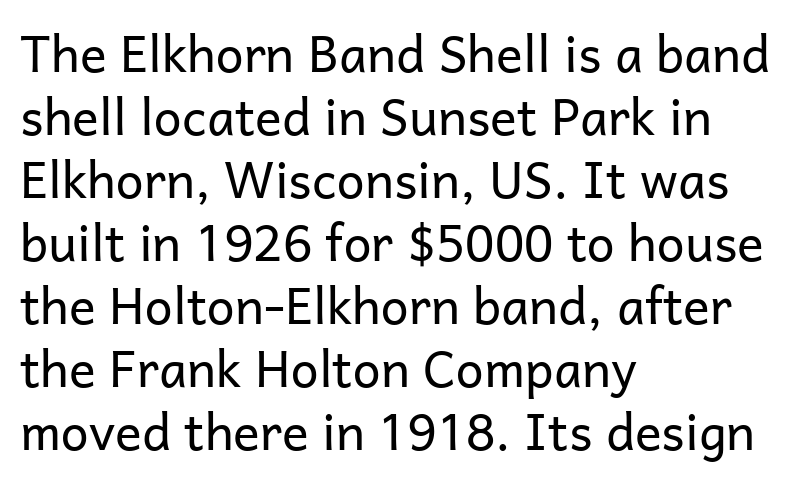
The image shows 50 px regular-weight sans-serif type, upright; set left-aligned, normal line spacing (1.26x), normal letter spacing, not underlined; low stroke contrast and a medium x-height.
